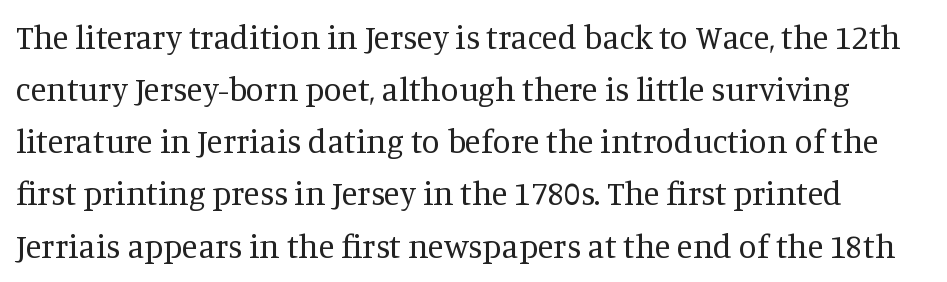
A light-to-regular cut is what we see here. A typesetter would call this proportional, since set widths differ per character. The leading is moderate, giving the passage an even texture. Students, note that the glyphs here touch the page at normal intervals. The font family rendered here belongs to the serif group. Check under the words: just untouched page.
